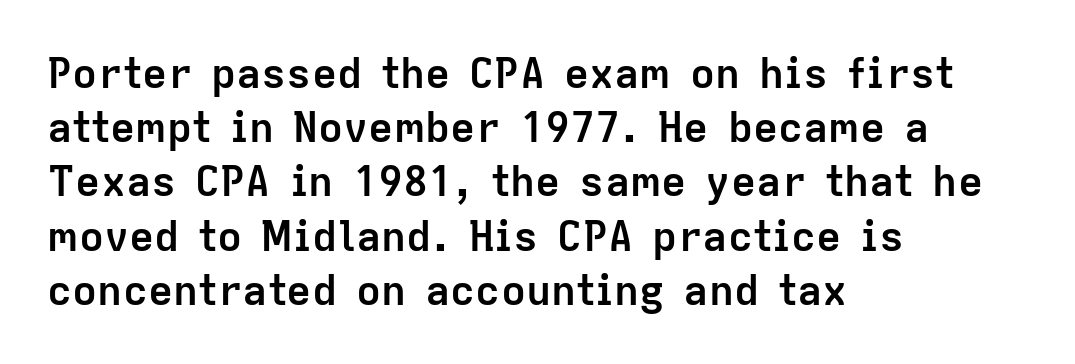
Is this a sans? Yes — the strokes have no serifs. Bold? Absolutely — the strokes are thick and heavy. The specimen reads as upright at a glance. Character widths vary here, with narrow letters taking less room than wide ones.
